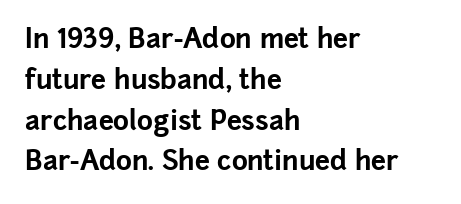
This is the regular roman posture of the typeface. Regarding leading, the lines here are spaced in the standard way. Heft: maximum for text — a bold. The specimen omits any rule beneath the text block's lines.
